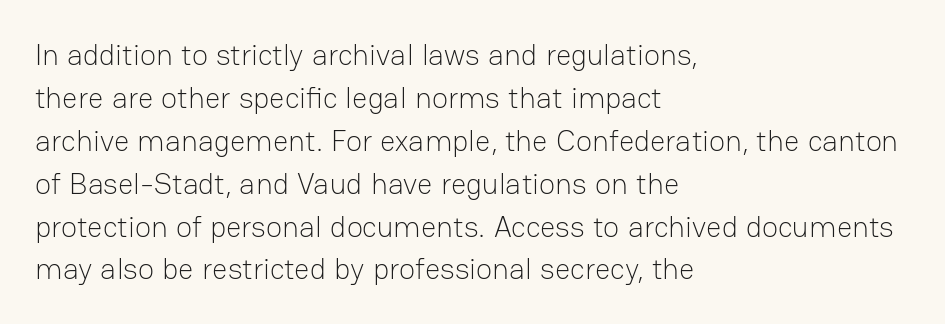
Q: Is the text bold? A: No.
Q: Is the text italic (slanted)? A: No, it is upright.
Q: Is the typeface a serif or a sans-serif typeface? A: Sans-serif.
Q: Is the text underlined? A: No.
Q: How is the paragraph aligned? A: Left-aligned.
Q: Is the spacing between letters normal or unusually wide? A: Normal.
Q: Is the spacing between lines tight, normal or loose? A: Normal.
Q: Width (condensed, normal, or wide)? A: Normal.
Q: Stroke contrast? A: Low.
Q: x-height? A: Medium.
Q: Monospaced? A: No.
